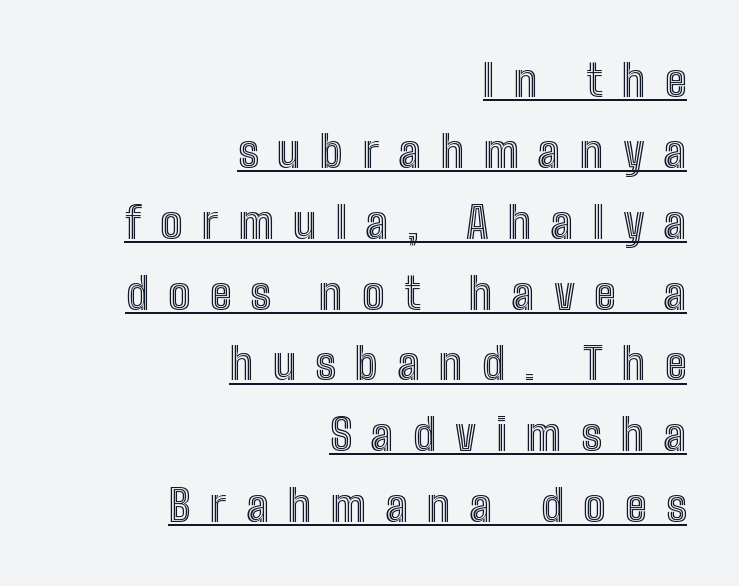
Regarding leading, the lines here are spaced in the standard way. The lines in this sample share a right terminus and differ only in where they begin. You could only call the tracking loose — the letters float apart. This sample has the flowing, uneven cadence of proportional lettering. The passage shown is underscored from start to finish. Upright lettering throughout.
